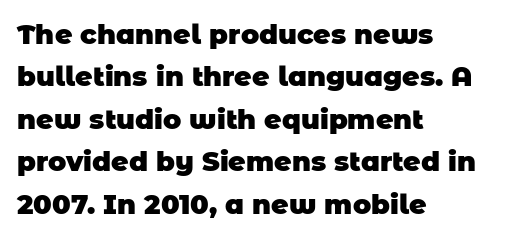
{"bold": "yes", "underline": "no", "align": "left", "line_spacing": "normal", "line_spacing_ratio": 1.57, "letter_spacing": "normal", "letter_spacing_em": 0.0, "glyph_px": 27}
